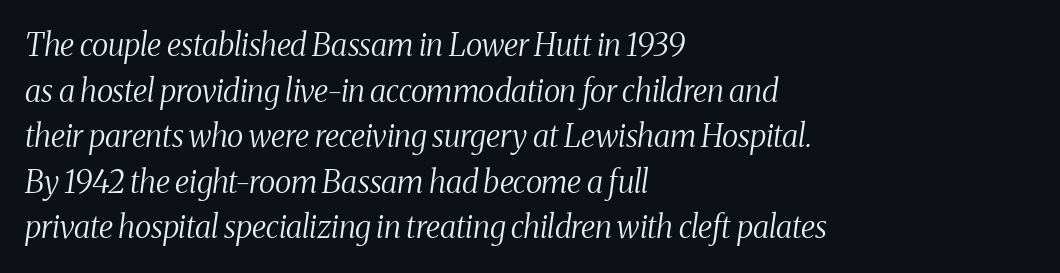
In terms of letterform style, serifs are clearly present. Emphasis-style slanted type is in use. The vertical gap from one line to the next is medium. You could call the tracking neutral — neither tight nor loose. Descenders are the only things crossing below the line. Weight: not bold — regular or lighter.
